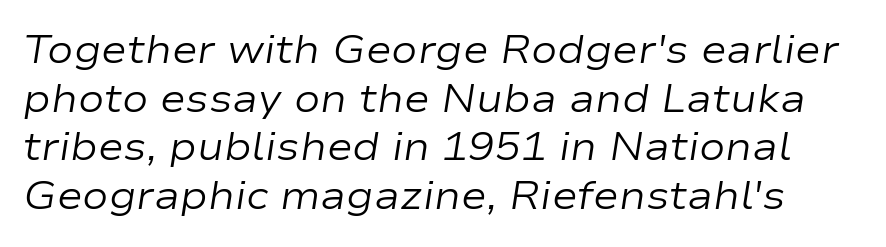
Q: Is the text bold? A: No.
Q: Is the text italic (slanted)? A: Yes, it leans right by about 9 degrees.
Q: Is the text underlined? A: No.
Q: Is the spacing between letters normal or unusually wide? A: Normal.
Q: Is the spacing between lines tight, normal or loose? A: Normal.
Q: Width (condensed, normal, or wide)? A: Wide.
Q: Stroke contrast? A: Low.
Q: x-height? A: Medium.
Q: Monospaced? A: No.
